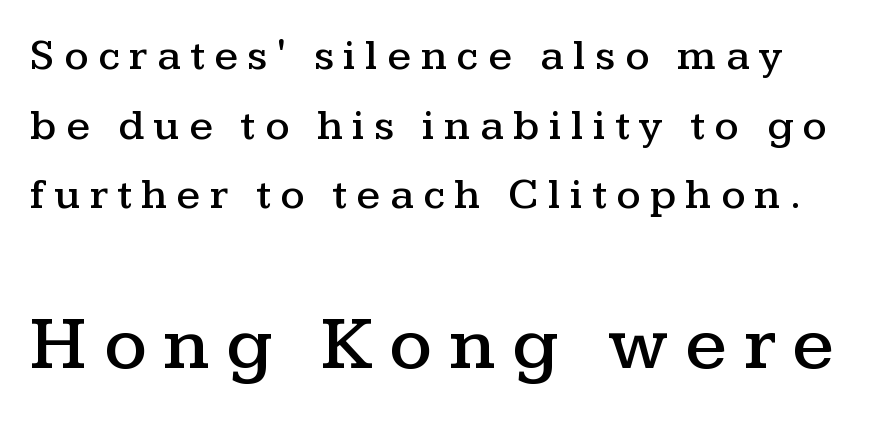
The image shows 76 px wide serif type, upright; set normal line spacing (1.62x), unusually wide letter spacing (+0.22 em), not underlined; the second (bottom) block is 1.77x larger; medium stroke contrast and a medium x-height.
